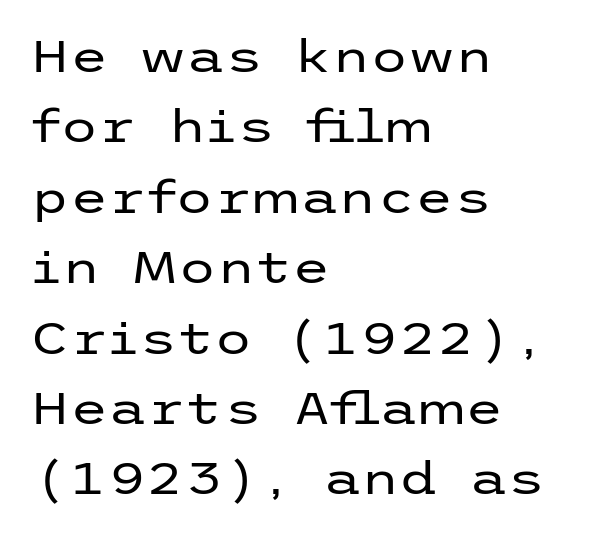
The image shows 44 px regular-weight, wide sans-serif type, upright; set left-aligned, normal line spacing (1.6x), normal letter spacing, not underlined; low stroke contrast and a medium x-height.
